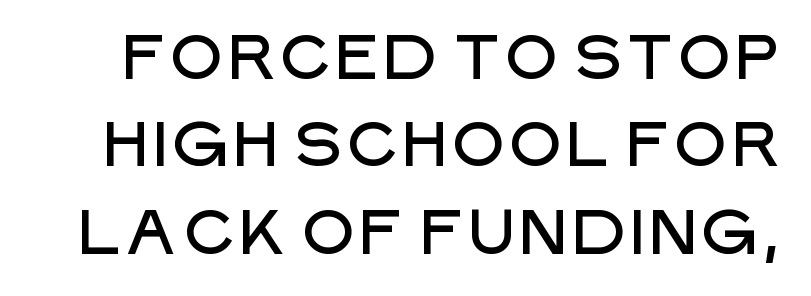
What stands out about the letter spacing? Nothing — it is the standard amount. The vertical gap from one line to the next is medium. Posture: vertical. Check under the words: just untouched page. Note the varied advance widths — an 'i' is clearly narrower than an 'm'. Type style note: lacks serifs.
